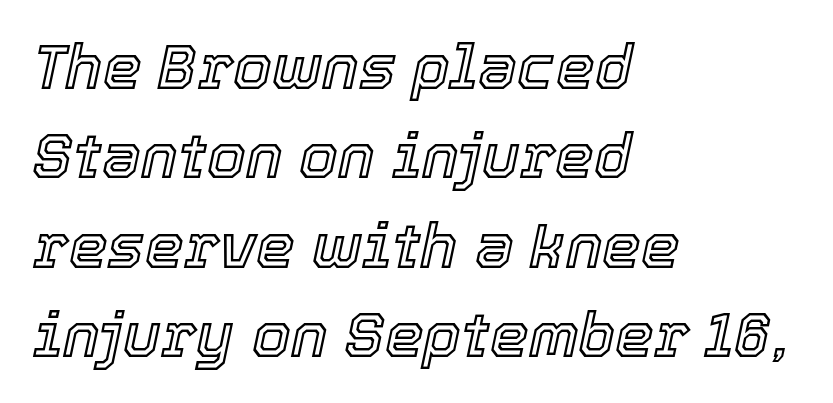
The text block is weighted toward the left margin, trailing off unevenly rightward. The designer left line spacing at the default. Here the designer chose a conventional face with non-uniform glyph widths. Has an underline been added? It has not.
